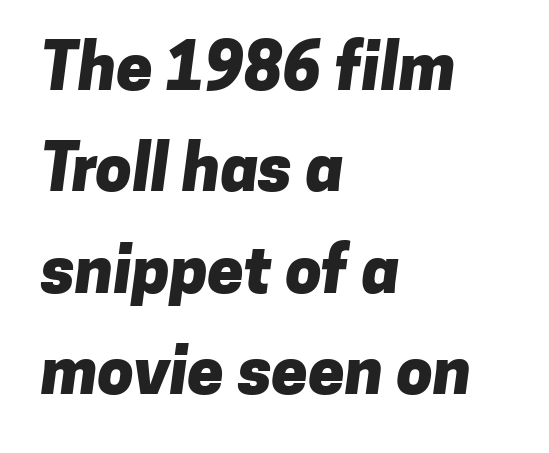
Q: Is the text bold? A: Yes.
Q: Is the typeface a serif or a sans-serif typeface? A: Sans-serif.
Q: Is the text underlined? A: No.
Q: How is the paragraph aligned? A: Left-aligned.
Q: Is the spacing between letters normal or unusually wide? A: Normal.
Q: Is the spacing between lines tight, normal or loose? A: Normal.
Q: Width (condensed, normal, or wide)? A: Normal.
Q: Stroke contrast? A: Low.
Q: x-height? A: Medium.
Q: Monospaced? A: No.
